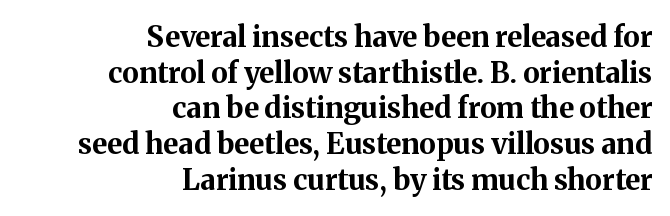
{"serif": "yes", "italic": "no", "bold": "yes", "weight": "bold", "width": "normal", "stroke_contrast": "medium", "x_height": "medium", "monospaced": "no", "underline": "no", "align": "right", "line_spacing_ratio": 1.23, "letter_spacing": "normal", "letter_spacing_em": 0.0, "glyph_px": 29}
